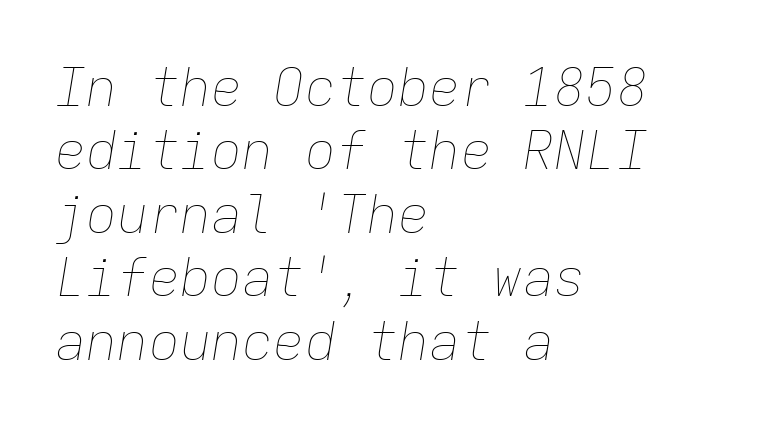
Q: Is the text bold? A: No.
Q: Is the text italic (slanted)? A: Yes, it leans right by about 9 degrees.
Q: Is the text underlined? A: No.
Q: How is the paragraph aligned? A: Left-aligned.
Q: Is the spacing between letters normal or unusually wide? A: Normal.
Q: Width (condensed, normal, or wide)? A: Normal.
Q: Stroke contrast? A: Low.
Q: x-height? A: Medium.
Q: Monospaced? A: Yes.
